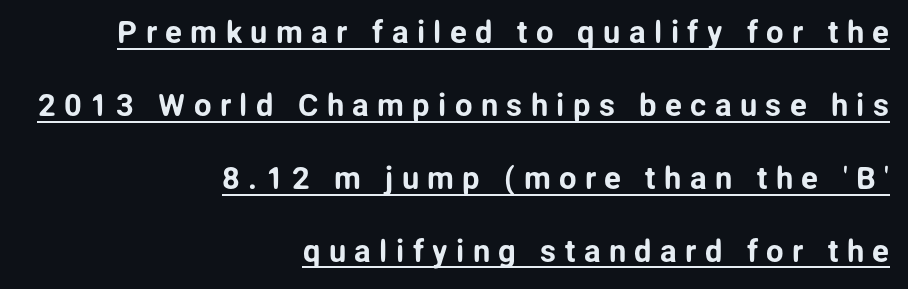
Substantial extra tracking has been applied to these lines. The compositor pushed each line to the right boundary. The typeface chosen for these lines omits serifs. The typography opts for an upright posture over an oblique one. Proportional: the letters do not fall into vertical columns. Quick note: underline on.
